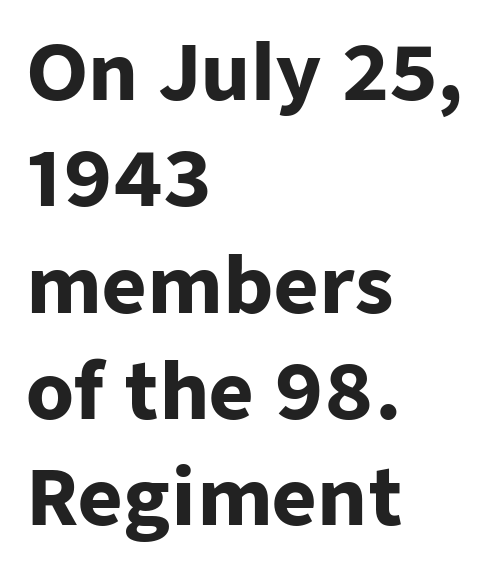
The image shows 77 px heavy sans-serif type, upright; set left-aligned, normal line spacing (1.38x), normal letter spacing, not underlined; low stroke contrast and a medium x-height.
